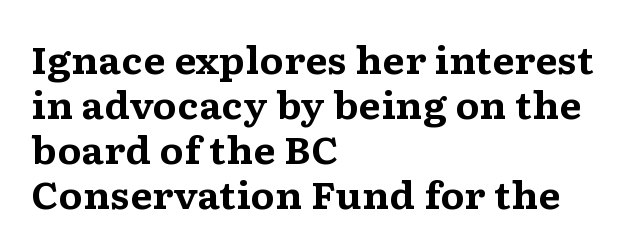
The image shows 36 px bold, wide serif type, upright; set left-aligned, normal line spacing (1.25x), normal letter spacing, not underlined; medium stroke contrast and a medium x-height.
